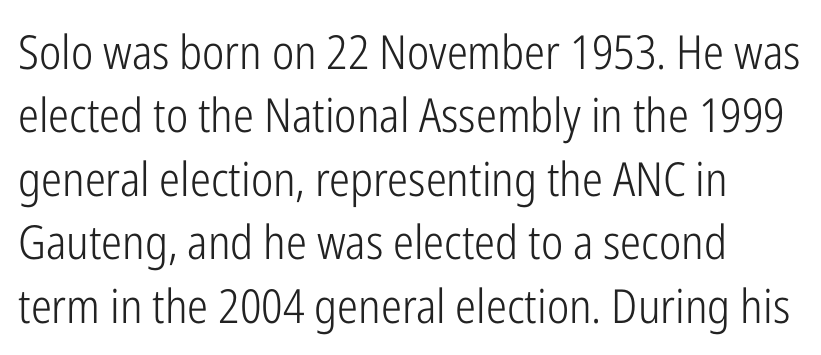
The image shows 47 px light, condensed sans-serif type, upright; set normal line spacing (1.35x), normal letter spacing, not underlined; low stroke contrast and a medium x-height.
